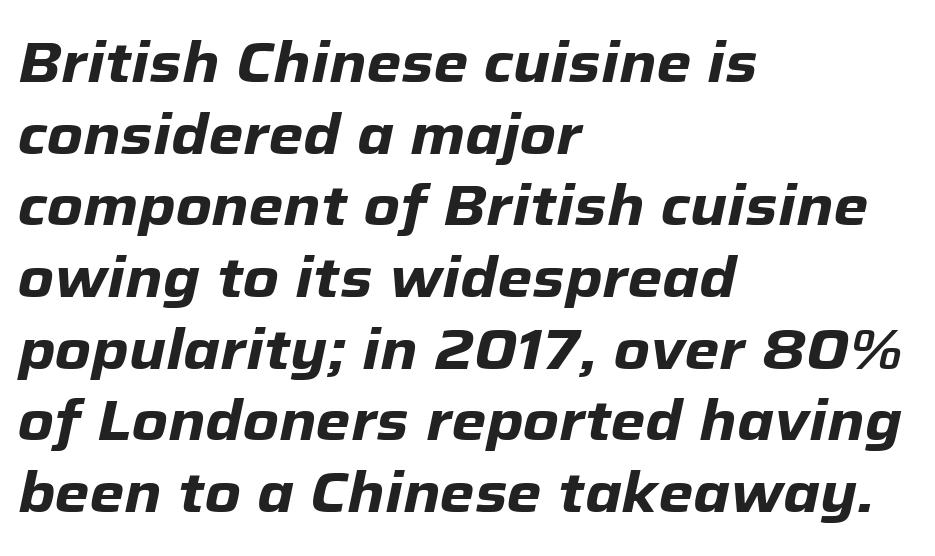
The image shows 56 px heavy type, italic (leaning right); set left-aligned, normal line spacing (1.28x), normal letter spacing, not underlined; low stroke contrast and a medium x-height.
